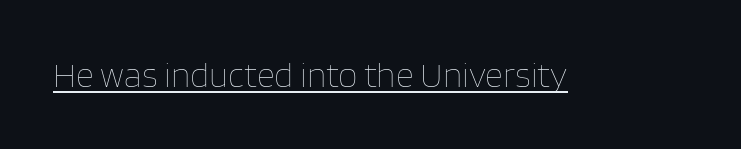
Q: Is the text bold? A: No.
Q: Is the text italic (slanted)? A: No, it is upright.
Q: Is the text underlined? A: Yes.
Q: Is the spacing between letters normal or unusually wide? A: Normal.
Q: Width (condensed, normal, or wide)? A: Normal.
Q: Stroke contrast? A: Low.
Q: x-height? A: Large.
Q: Monospaced? A: No.
